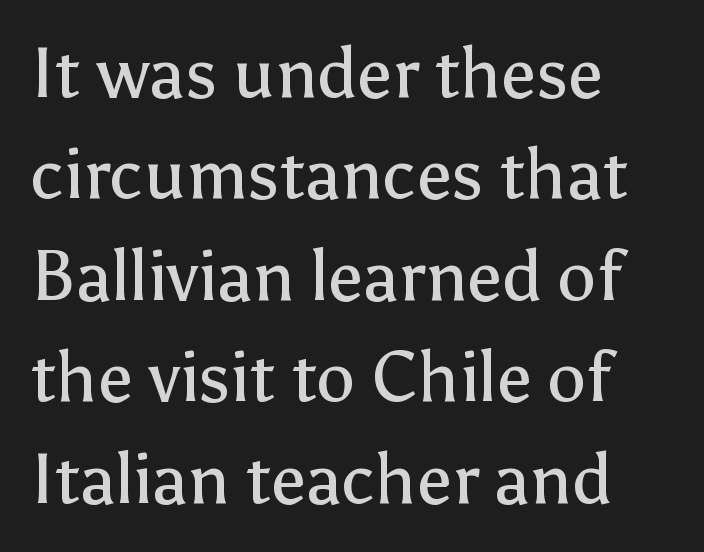
{"serif": "no", "italic": "no", "bold": "no", "weight": "regular", "width": "normal", "stroke_contrast": "low", "x_height": "medium", "monospaced": "no", "underline": "no", "align": "left", "line_spacing": "normal", "line_spacing_ratio": 1.45, "letter_spacing": "normal", "letter_spacing_em": 0.0, "glyph_px": 70}
